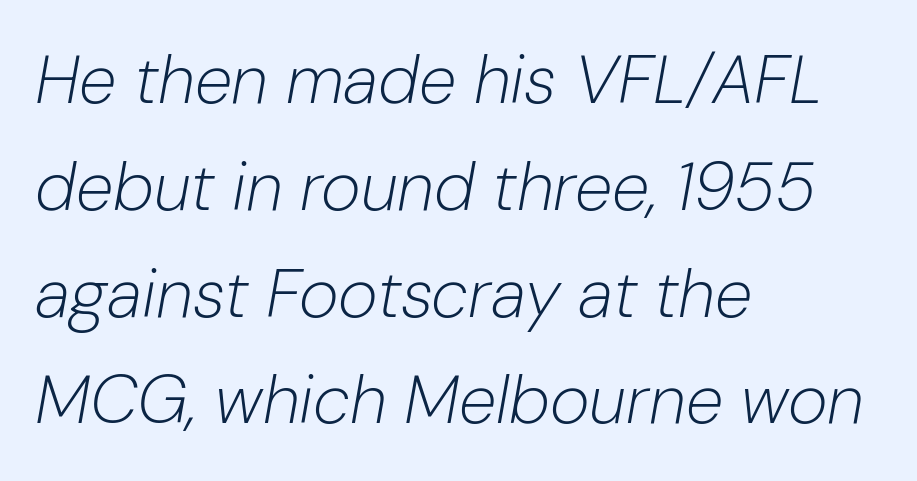
The image shows 68 px light type, italic (leaning right); set left-aligned, normal line spacing (1.57x), normal letter spacing, not underlined; low stroke contrast and a medium x-height.
